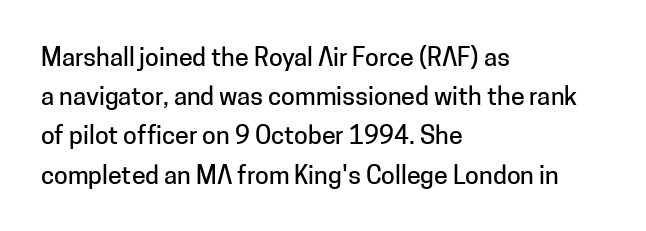
The foot of each line stays bare and open. Upright lettering throughout. Characters follow at the spacing the type designer built in. Line spacing here is normal.
